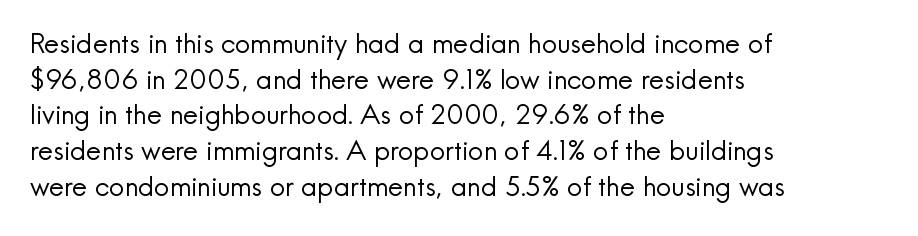
{"italic": "no", "bold": "no", "underline": "no", "align": "left", "line_spacing": "normal", "line_spacing_ratio": 1.32, "letter_spacing": "normal", "letter_spacing_em": 0.0, "glyph_px": 27}
